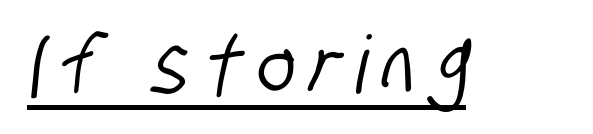
Q: Is the typeface a serif or a sans-serif typeface? A: Sans-serif.
Q: Is the text underlined? A: Yes.
Q: Is the spacing between letters normal or unusually wide? A: Unusually wide.
Q: Width (condensed, normal, or wide)? A: Condensed.
Q: Stroke contrast? A: Low.
Q: x-height? A: Large.
Q: Monospaced? A: No.
